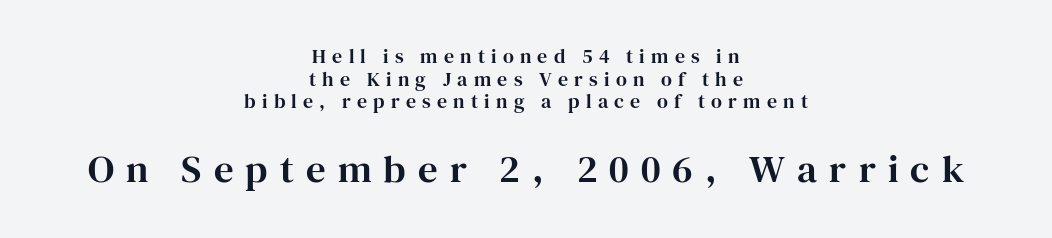
Caption: multi-line text, centered on the measure. The foot of each line stays bare and open. Ordinary non-slanted type is in use. The rendering uses natural spacing where letterforms have individual widths. Old-style or modern, the face here clearly has serifs.
